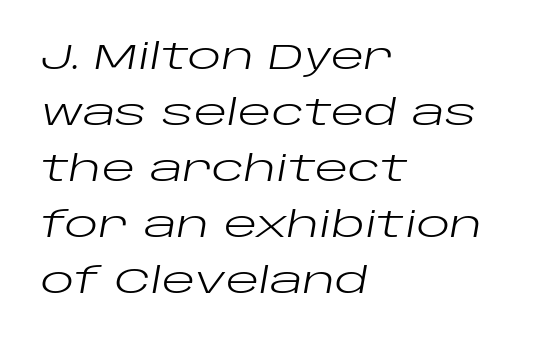
Q: Is the text bold? A: No.
Q: Is the text italic (slanted)? A: Yes, it leans right by about 10 degrees.
Q: Is the text underlined? A: No.
Q: How is the paragraph aligned? A: Left-aligned.
Q: Is the spacing between letters normal or unusually wide? A: Normal.
Q: Is the spacing between lines tight, normal or loose? A: Normal.
Q: Width (condensed, normal, or wide)? A: Wide.
Q: Stroke contrast? A: Low.
Q: x-height? A: Large.
Q: Monospaced? A: No.
